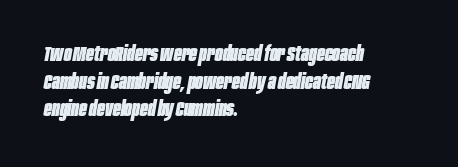
Q: Is the text bold? A: Yes.
Q: Is the text italic (slanted)? A: Yes, it leans right by about 10 degrees.
Q: Is the text underlined? A: No.
Q: How is the paragraph aligned? A: Left-aligned.
Q: Is the spacing between letters normal or unusually wide? A: Normal.
Q: Is the spacing between lines tight, normal or loose? A: Normal.
